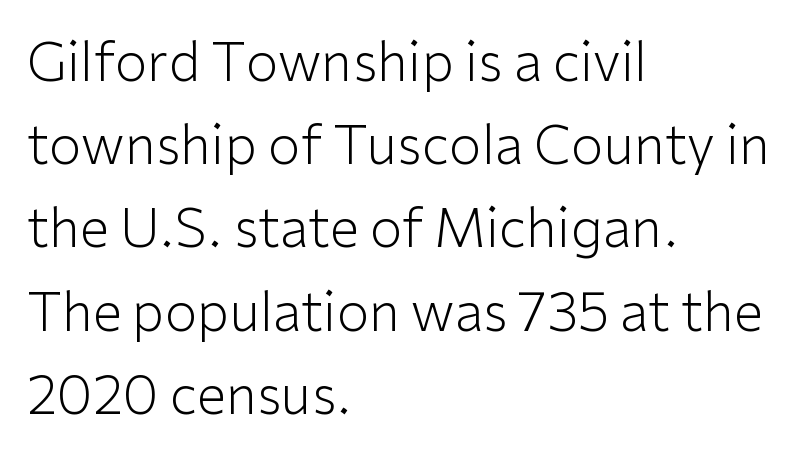
The image shows 53 px light sans-serif type, upright; set left-aligned, normal line spacing (1.57x), normal letter spacing, not underlined; low stroke contrast and a medium x-height.
